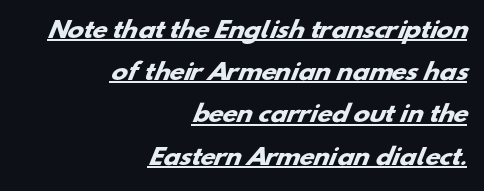
Glyph-to-glyph distance matches everyday printed text. Baseline-to-baseline distance is far greater than the letter height. Line ends are locked; line starts wander. Descenders here cross a horizontal rule under the line. Stroke thickness is high; the sample reads as a true bold.
